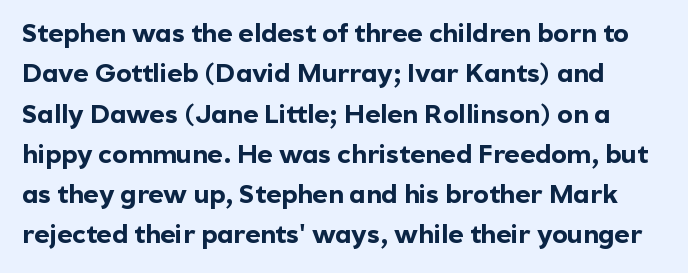
Q: Is the text bold? A: Yes.
Q: Is the text italic (slanted)? A: No, it is upright.
Q: Is the text underlined? A: No.
Q: Is the spacing between letters normal or unusually wide? A: Normal.
Q: Is the spacing between lines tight, normal or loose? A: Normal.
